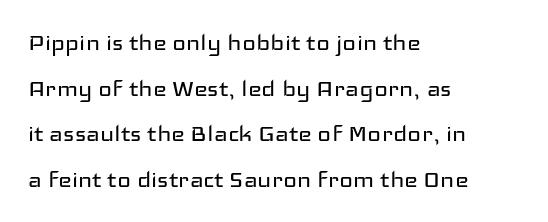
The image shows 29 px regular-weight, wide sans-serif type, upright; set left-aligned, normal line spacing (1.57x), normal letter spacing, not underlined; low stroke contrast and a medium x-height.
